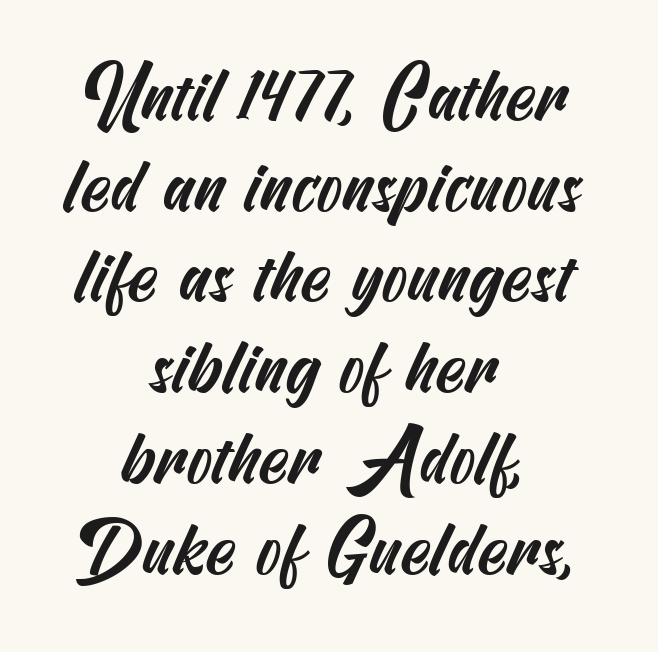
{"serif": "no", "width": "condensed", "stroke_contrast": "medium", "x_height": "small", "underline": "no", "align": "center", "line_spacing_ratio": 1.21, "letter_spacing": "normal", "letter_spacing_em": 0.0, "glyph_px": 75}
